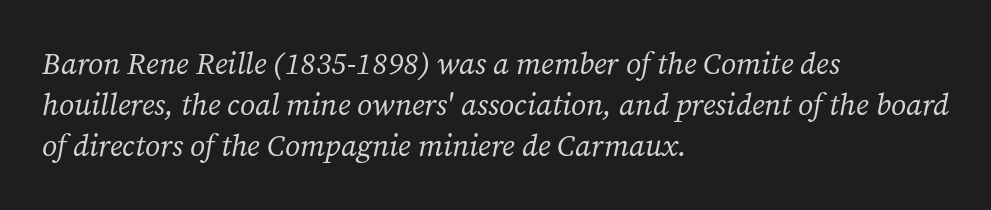
Q: Is the text bold? A: No.
Q: Is the text italic (slanted)? A: Yes, it leans right by about 12 degrees.
Q: Is the typeface a serif or a sans-serif typeface? A: Serif.
Q: Is the text underlined? A: No.
Q: How is the paragraph aligned? A: Left-aligned.
Q: Is the spacing between letters normal or unusually wide? A: Normal.
Q: Is the spacing between lines tight, normal or loose? A: Normal.
Q: Width (condensed, normal, or wide)? A: Normal.
Q: Stroke contrast? A: Medium.
Q: x-height? A: Medium.
Q: Monospaced? A: No.
